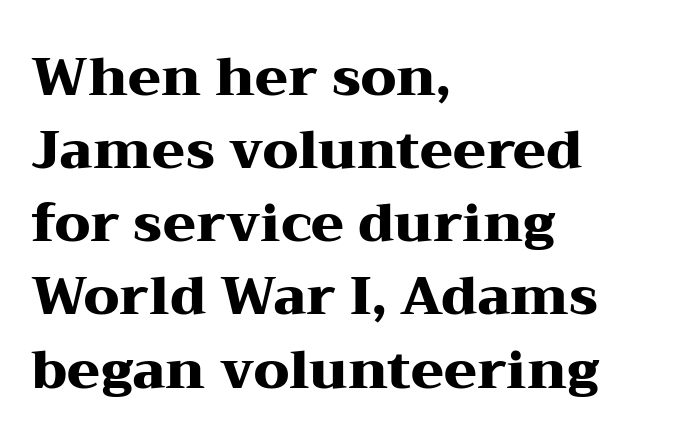
Q: Is the text bold? A: Yes.
Q: Is the text italic (slanted)? A: No, it is upright.
Q: Is the typeface a serif or a sans-serif typeface? A: Serif.
Q: Is the text underlined? A: No.
Q: How is the paragraph aligned? A: Left-aligned.
Q: Is the spacing between letters normal or unusually wide? A: Normal.
Q: Is the spacing between lines tight, normal or loose? A: Normal.
Q: Width (condensed, normal, or wide)? A: Wide.
Q: Stroke contrast? A: Medium.
Q: x-height? A: Medium.
Q: Monospaced? A: No.
